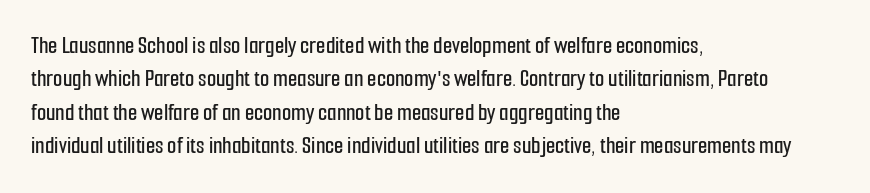
Style check: upright. Bare-footed words on every line. The passage shown has conventional tracking throughout. If you measured baseline to baseline, you'd find a middling distance. A student would call this left alignment; a typographer would say flush left, rag right.
